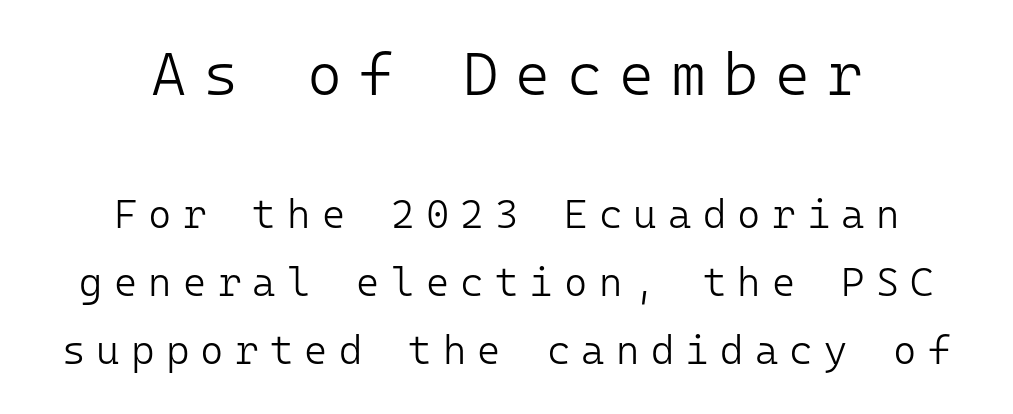
{"serif": "no", "italic": "no", "bold": "no", "weight": "light", "width": "normal", "stroke_contrast": "low", "x_height": "medium", "monospaced": "yes", "underline": "no", "align": "center", "line_spacing_ratio": 1.71, "letter_spacing": "wide", "letter_spacing_em": 0.28, "larger_block": "first", "size_ratio": 1.5, "glyph_px": 60}
